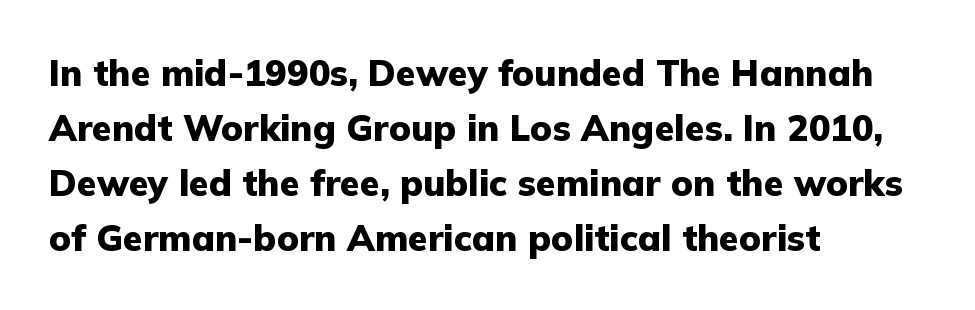
{"serif": "no", "italic": "no", "bold": "yes", "weight": "heavy", "width": "normal", "stroke_contrast": "low", "x_height": "medium", "monospaced": "no", "underline": "no", "align": "left", "line_spacing": "normal", "line_spacing_ratio": 1.53, "letter_spacing": "normal", "letter_spacing_em": 0.0, "glyph_px": 36}
